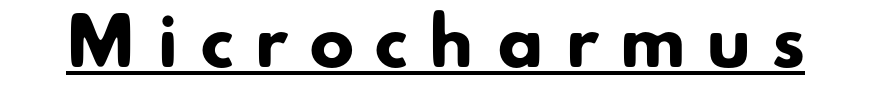
Q: Is the text bold? A: Yes.
Q: Is the typeface a serif or a sans-serif typeface? A: Sans-serif.
Q: Is the text underlined? A: Yes.
Q: Is the spacing between letters normal or unusually wide? A: Unusually wide.
Q: Width (condensed, normal, or wide)? A: Normal.
Q: Stroke contrast? A: Low.
Q: x-height? A: Small.
Q: Monospaced? A: No.
